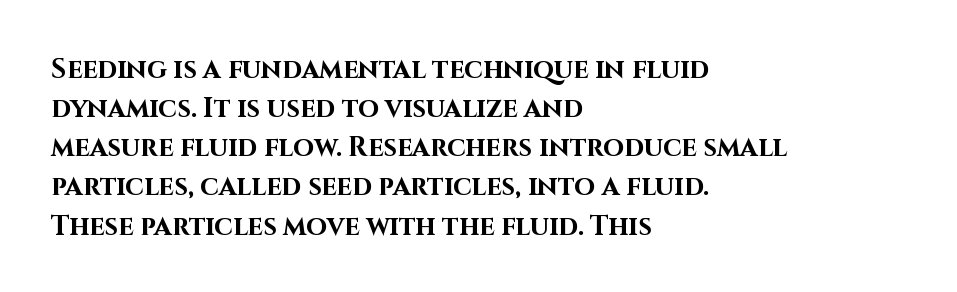
The image shows 27 px bold type, upright; set left-aligned, normal line spacing (1.45x), normal letter spacing, not underlined.
